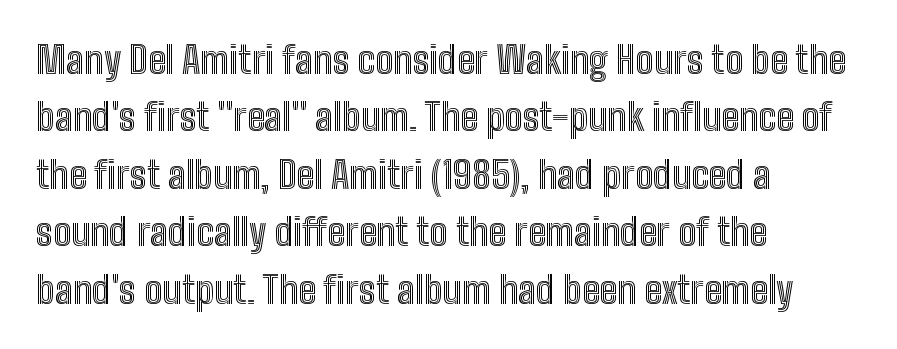
Q: Is the text italic (slanted)? A: No, it is upright.
Q: Is the text underlined? A: No.
Q: How is the paragraph aligned? A: Left-aligned.
Q: Is the spacing between letters normal or unusually wide? A: Normal.
Q: Is the spacing between lines tight, normal or loose? A: Normal.
Q: Width (condensed, normal, or wide)? A: Condensed.
Q: x-height? A: Medium.
Q: Monospaced? A: No.
